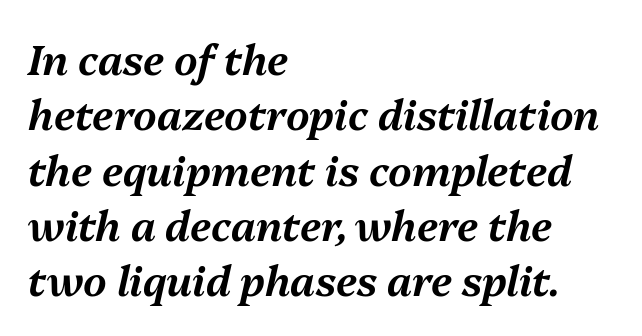
The image shows 41 px text type, italic (leaning right); set left-aligned, normal line spacing (1.35x), normal letter spacing, not underlined; medium stroke contrast and a medium x-height.
